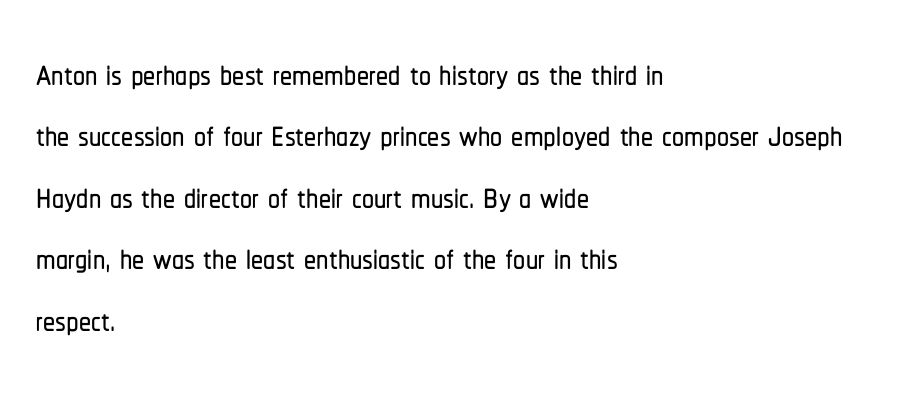
The letters carry no serifs — their stems end cleanly without finishing strokes. Caption: multi-line text, flush left, ragged right. Characters follow at the spacing the type designer built in. The vertical gap from one line to the next is medium. A roman cut, with each character standing at attention. You could not count columns in this text — the font is proportionally spaced.
